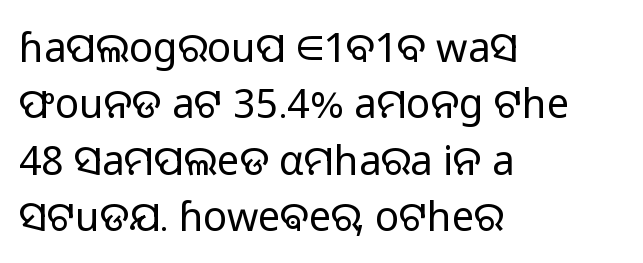
Q: Is the text bold? A: No.
Q: Is the text italic (slanted)? A: No, it is upright.
Q: Is the typeface a serif or a sans-serif typeface? A: Sans-serif.
Q: Is the text underlined? A: No.
Q: How is the paragraph aligned? A: Left-aligned.
Q: Is the spacing between letters normal or unusually wide? A: Normal.
Q: Is the spacing between lines tight, normal or loose? A: Normal.
Q: Width (condensed, normal, or wide)? A: Normal.
Q: Stroke contrast? A: Low.
Q: x-height? A: Medium.
Q: Monospaced? A: No.
